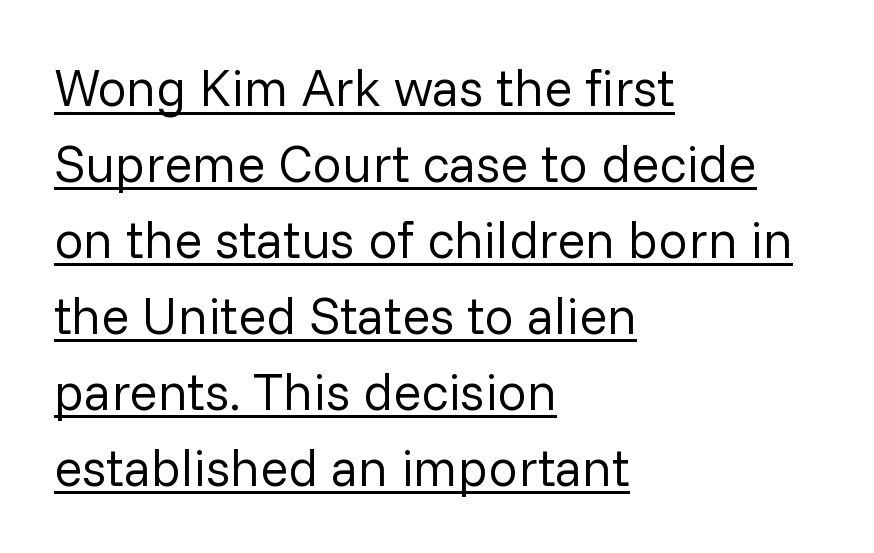
The image shows 52 px regular-weight sans-serif type, upright; set left-aligned, normal line spacing (1.46x), normal letter spacing, underlined; low stroke contrast and a medium x-height.
